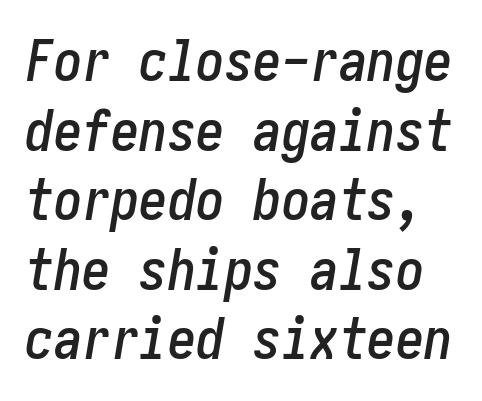
{"italic": "yes", "lean": "right", "slant_degrees": 10, "width": "condensed", "stroke_contrast": "low", "x_height": "medium", "underline": "no", "line_spacing_ratio": 1.22, "letter_spacing": "normal", "letter_spacing_em": 0.0, "glyph_px": 57}
